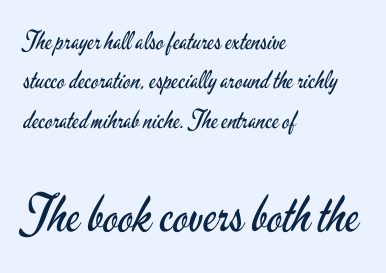
The image shows 50 px regular-weight, condensed sans-serif type; set left-aligned, normal line spacing (1.58x), normal letter spacing, not underlined; the second (bottom) block is 2.0x larger; low stroke contrast and a small x-height.
